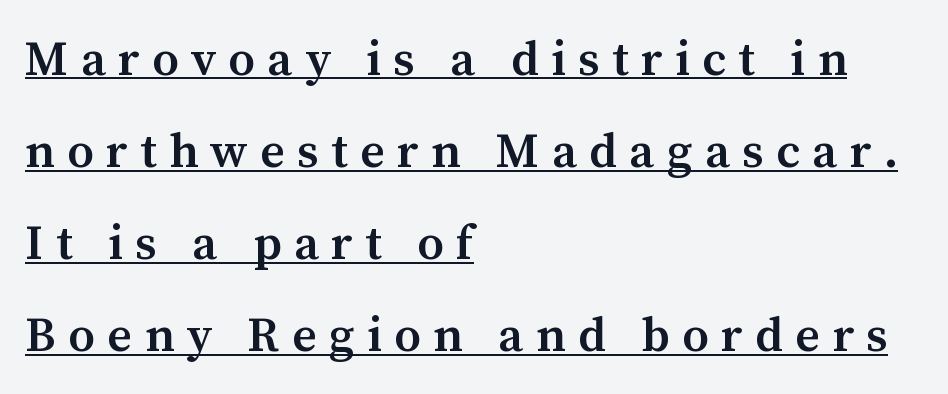
{"serif": "yes", "italic": "no", "bold": "semi", "weight": "semibold", "width": "normal", "stroke_contrast": "medium", "x_height": "medium", "monospaced": "no", "underline": "yes", "align": "left", "line_spacing": "loose", "line_spacing_ratio": 1.92, "letter_spacing": "wide", "letter_spacing_em": 0.26, "glyph_px": 48}
